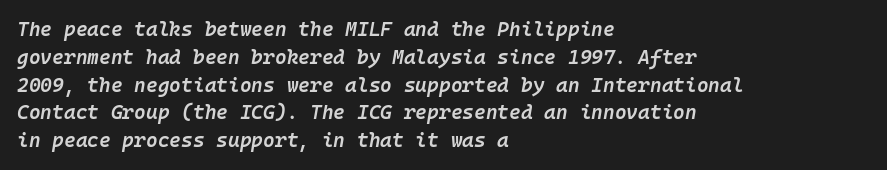
Spacing between characters is what you'd get straight out of the box. Has an underline been added? It has not. Caption: multi-line text, flush left, ragged right. Posture: slanted. Semibold letterforms, between regular and bold.
